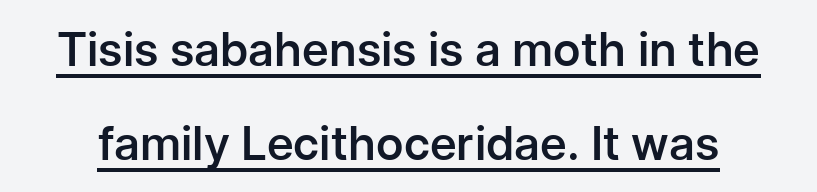
Q: Is the text bold? A: Semi-bold.
Q: Is the text italic (slanted)? A: No, it is upright.
Q: Is the typeface a serif or a sans-serif typeface? A: Sans-serif.
Q: Is the text underlined? A: Yes.
Q: Is the spacing between letters normal or unusually wide? A: Normal.
Q: Is the spacing between lines tight, normal or loose? A: Loose.
Q: Width (condensed, normal, or wide)? A: Normal.
Q: Stroke contrast? A: Low.
Q: x-height? A: Medium.
Q: Monospaced? A: No.
